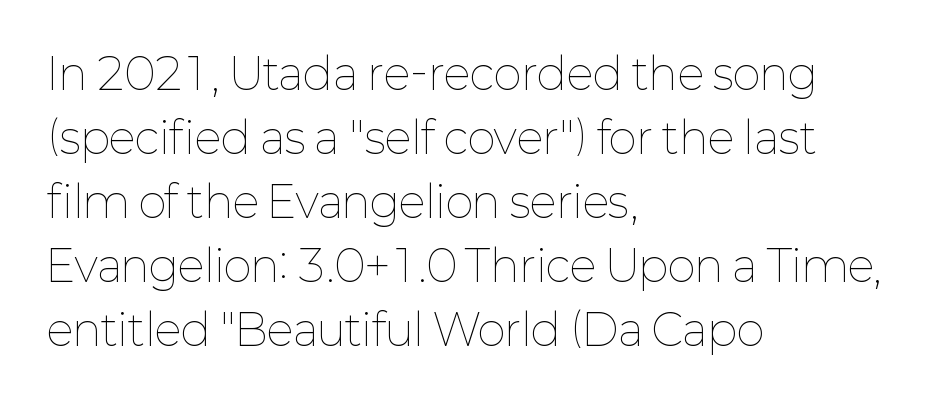
Q: Is the text bold? A: No.
Q: Is the text italic (slanted)? A: No, it is upright.
Q: Is the text underlined? A: No.
Q: How is the paragraph aligned? A: Left-aligned.
Q: Is the spacing between letters normal or unusually wide? A: Normal.
Q: Is the spacing between lines tight, normal or loose? A: Normal.
Q: Width (condensed, normal, or wide)? A: Normal.
Q: Stroke contrast? A: Low.
Q: x-height? A: Medium.
Q: Monospaced? A: No.
